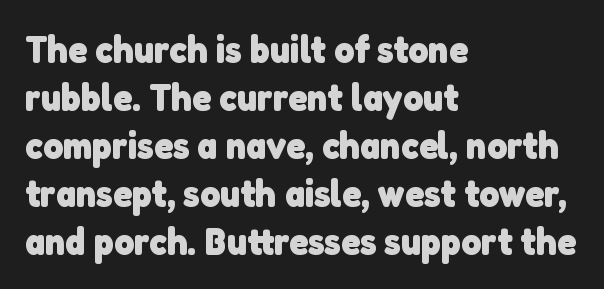
The image shows 38 px heavy sans-serif type; set left-aligned, normal line spacing (1.26x), normal letter spacing, not underlined; low stroke contrast and a medium x-height.
